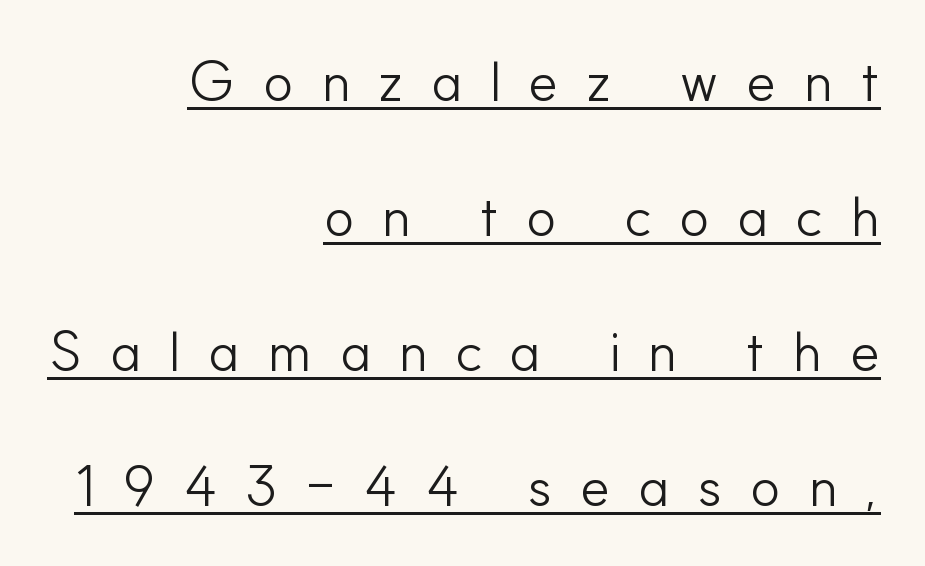
{"serif": "no", "italic": "no", "bold": "no", "weight": "light", "width": "normal", "stroke_contrast": "low", "x_height": "small", "monospaced": "no", "underline": "yes", "align": "right", "line_spacing": "loose", "line_spacing_ratio": 2.41, "letter_spacing": "wide", "letter_spacing_em": 0.49, "glyph_px": 56}
